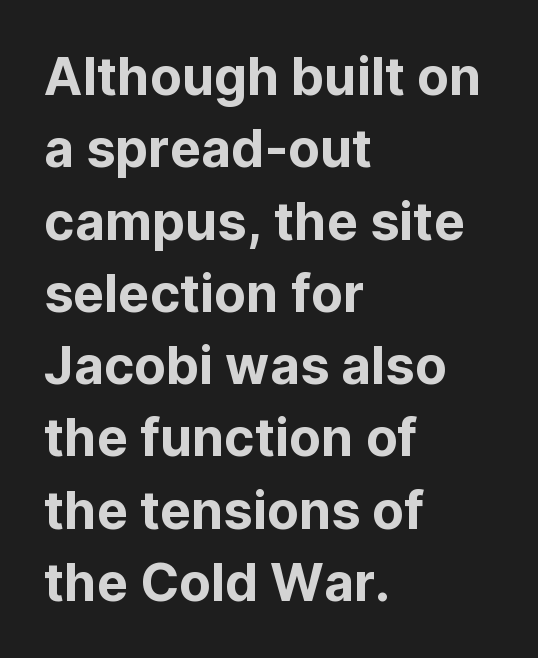
{"serif": "no", "italic": "no", "width": "normal", "stroke_contrast": "low", "x_height": "medium", "monospaced": "no", "underline": "no", "align": "left", "line_spacing": "normal", "line_spacing_ratio": 1.39, "letter_spacing": "normal", "letter_spacing_em": 0.0, "glyph_px": 52}
